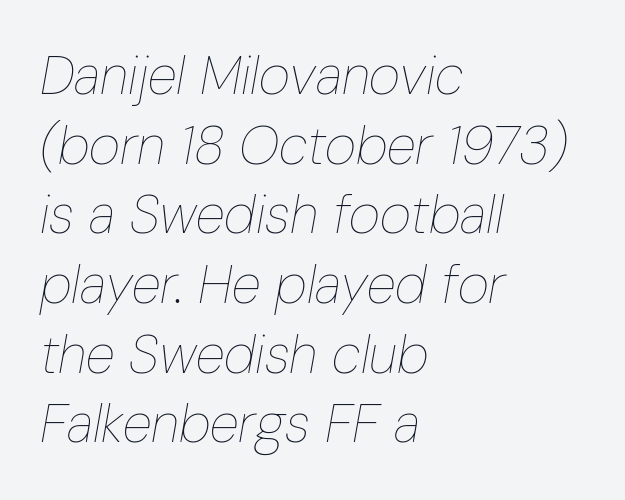
{"italic": "yes", "lean": "right", "slant_degrees": 10, "bold": "no", "weight": "thin", "width": "condensed", "stroke_contrast": "low", "x_height": "medium", "monospaced": "no", "underline": "no", "align": "left", "line_spacing": "normal", "line_spacing_ratio": 1.29, "letter_spacing": "normal", "letter_spacing_em": 0.0, "glyph_px": 54}
